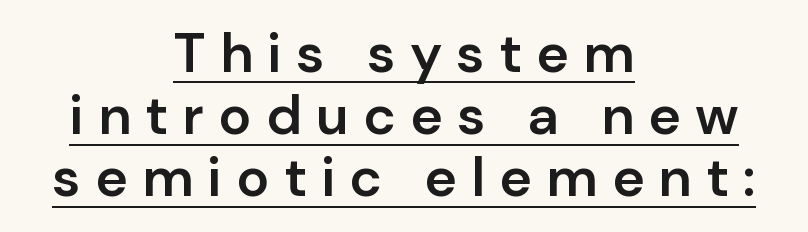
Q: Is the text bold? A: Semi-bold.
Q: Is the text italic (slanted)? A: No, it is upright.
Q: Is the typeface a serif or a sans-serif typeface? A: Sans-serif.
Q: Is the text underlined? A: Yes.
Q: How is the paragraph aligned? A: Centered.
Q: Is the spacing between letters normal or unusually wide? A: Unusually wide.
Q: Is the spacing between lines tight, normal or loose? A: Tight.
Q: Width (condensed, normal, or wide)? A: Normal.
Q: Stroke contrast? A: Low.
Q: x-height? A: Medium.
Q: Monospaced? A: No.
